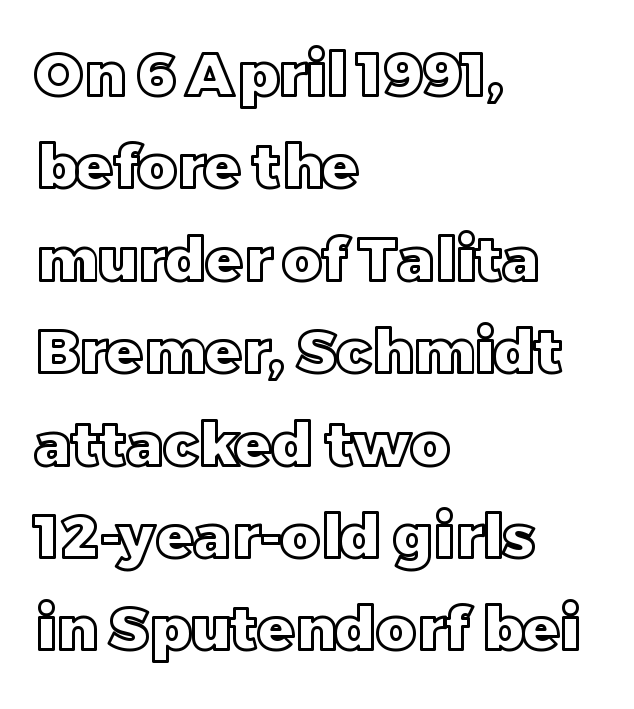
This sample has the flowing, uneven cadence of proportional lettering. Words appear dense and cohesive because spacing is normal. Regarding leading, the lines here are spaced in the standard way. These lines are set flush left with a ragged right edge.
